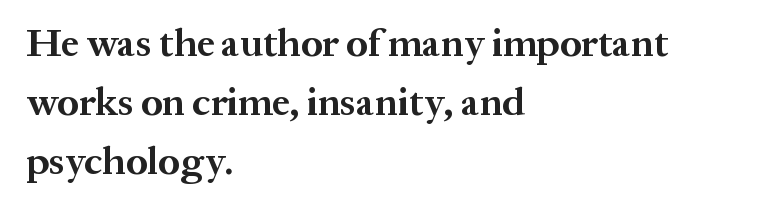
Q: Is the text bold? A: Yes.
Q: Is the text italic (slanted)? A: No, it is upright.
Q: Is the typeface a serif or a sans-serif typeface? A: Serif.
Q: Is the text underlined? A: No.
Q: How is the paragraph aligned? A: Left-aligned.
Q: Is the spacing between letters normal or unusually wide? A: Normal.
Q: Is the spacing between lines tight, normal or loose? A: Normal.
Q: Width (condensed, normal, or wide)? A: Normal.
Q: Stroke contrast? A: Medium.
Q: x-height? A: Medium.
Q: Monospaced? A: No.
